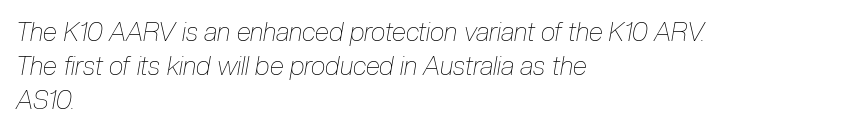
The image shows 26 px text type, italic (leaning right); set left-aligned, normal line spacing (1.3x), normal letter spacing, not underlined.
